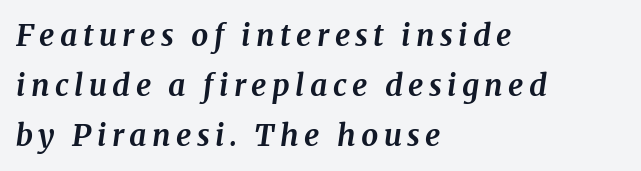
Q: Is the text bold? A: Yes.
Q: Is the text italic (slanted)? A: Yes, it leans right by about 8 degrees.
Q: Is the typeface a serif or a sans-serif typeface? A: Serif.
Q: Is the text underlined? A: No.
Q: How is the paragraph aligned? A: Left-aligned.
Q: Is the spacing between lines tight, normal or loose? A: Normal.
Q: Width (condensed, normal, or wide)? A: Normal.
Q: Stroke contrast? A: Medium.
Q: x-height? A: Medium.
Q: Monospaced? A: No.
